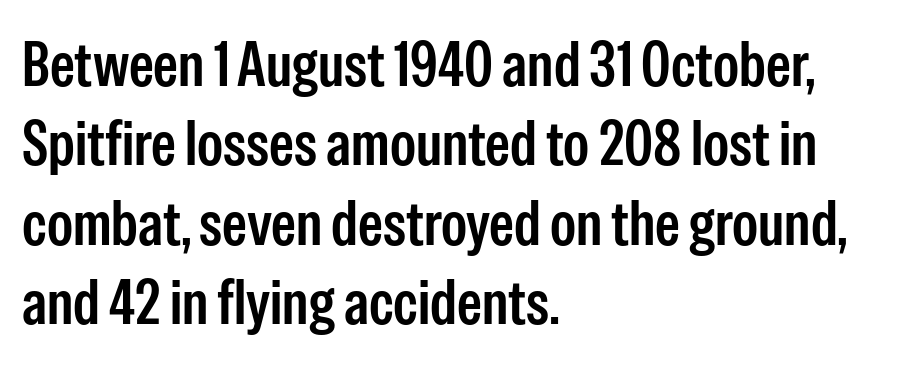
Q: Is the text bold? A: Semi-bold.
Q: Is the text italic (slanted)? A: No, it is upright.
Q: Is the typeface a serif or a sans-serif typeface? A: Sans-serif.
Q: Is the text underlined? A: No.
Q: How is the paragraph aligned? A: Left-aligned.
Q: Is the spacing between letters normal or unusually wide? A: Normal.
Q: Is the spacing between lines tight, normal or loose? A: Normal.
Q: Width (condensed, normal, or wide)? A: Condensed.
Q: Stroke contrast? A: Low.
Q: x-height? A: Medium.
Q: Monospaced? A: No.
